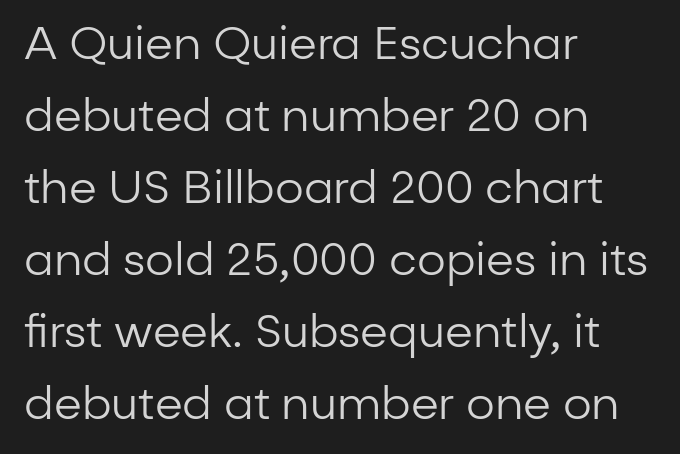
Q: Is the text bold? A: No.
Q: Is the text italic (slanted)? A: No, it is upright.
Q: Is the typeface a serif or a sans-serif typeface? A: Sans-serif.
Q: Is the text underlined? A: No.
Q: How is the paragraph aligned? A: Left-aligned.
Q: Is the spacing between letters normal or unusually wide? A: Normal.
Q: Is the spacing between lines tight, normal or loose? A: Normal.
Q: Width (condensed, normal, or wide)? A: Normal.
Q: Stroke contrast? A: Low.
Q: x-height? A: Medium.
Q: Monospaced? A: No.
